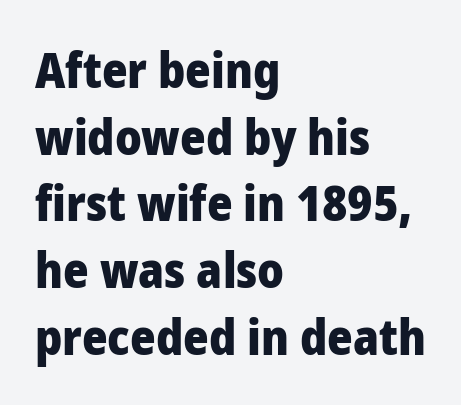
The image shows 49 px heavy sans-serif type, upright; set left-aligned, normal line spacing (1.36x), normal letter spacing, not underlined; low stroke contrast and a medium x-height.
